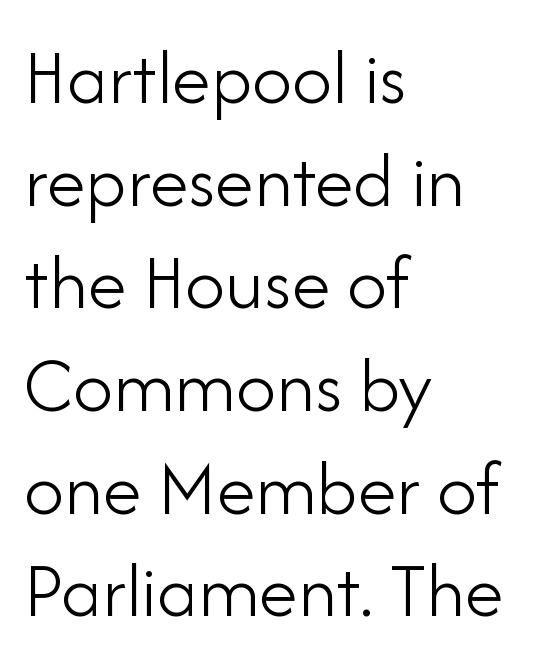
Think of a printed novel: that variable character pitch is what you see here. Descenders hang freely into open space. One-word summary of the alignment: left. Compared with typical paragraphs, the rows here are spaced about the same. A typesetter would call this zero additional tracking. Every stem runs plumb, perpendicular to the baseline.
